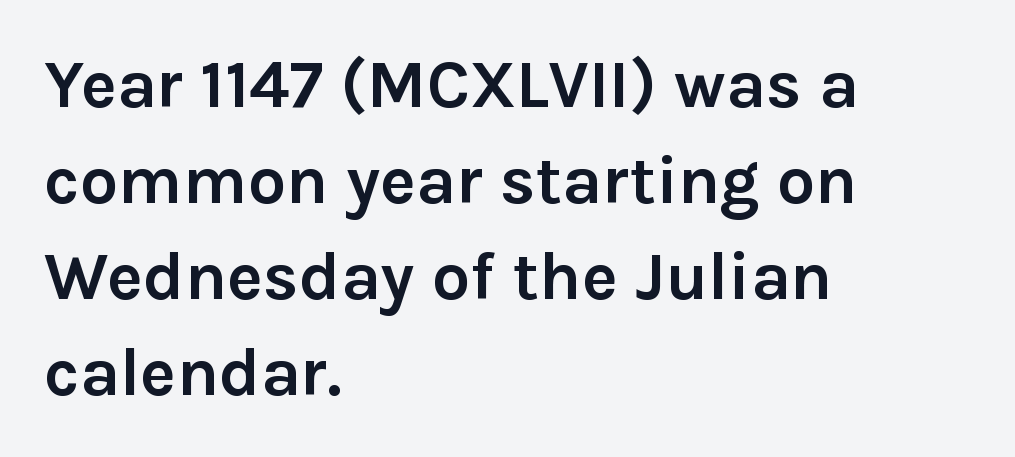
The letters advance in unequal steps, a hallmark of proportional type. Italic: no, the glyphs are upright roman. A dark, heavy texture on the line: the type is bold. The passage shown is typeset with a sans-serif family. A normal amount of white space separates one row of letters from the next.
